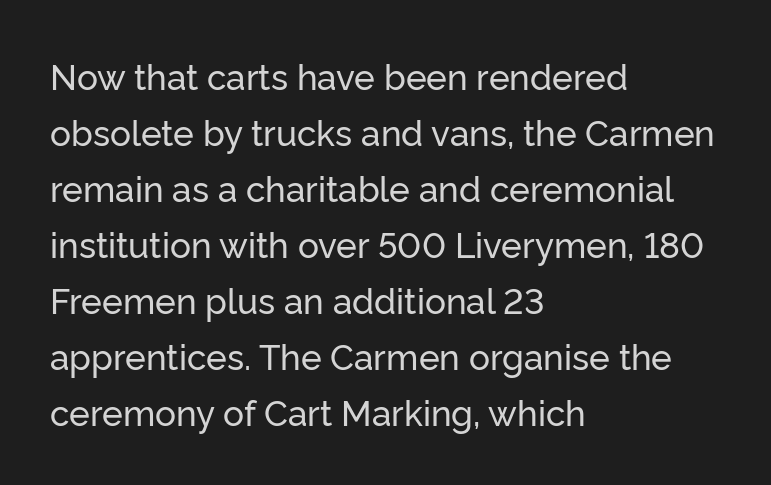
Only glyphs here, with clear space below each row. When letters stand straight like this, we call the style roman or upright. The paragraph has a hard left edge and a soft right edge. Varying glyph widths throughout — classic text-font behaviour. Quick note: interline space is typical.
